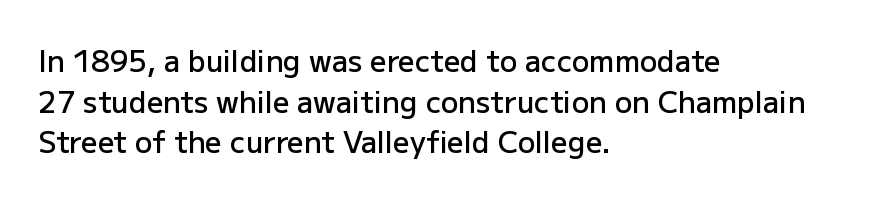
The image shows 29 px semibold sans-serif type, upright; set left-aligned, normal line spacing (1.4x), normal letter spacing, not underlined; low stroke contrast and a medium x-height.
